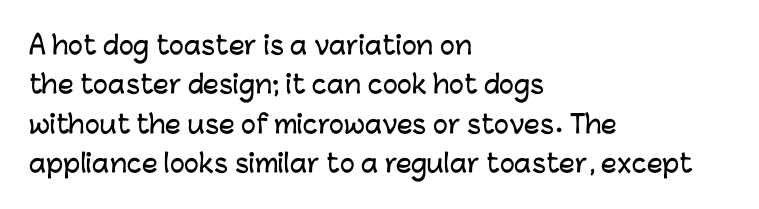
{"italic": "no", "underline": "no", "align": "left", "line_spacing": "normal", "line_spacing_ratio": 1.58, "letter_spacing": "normal", "letter_spacing_em": 0.0, "glyph_px": 25}
